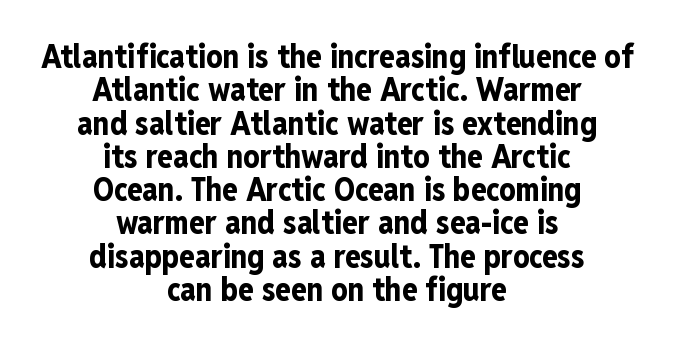
Each glyph is drawn with heavy, bold strokes. The glyphs are unaccompanied by any horizontal stroke below them. Serif or sans? Sans — the stroke terminals are bare. There is no visible air inserted between adjacent glyphs. Each line is balanced around a shared central axis.
